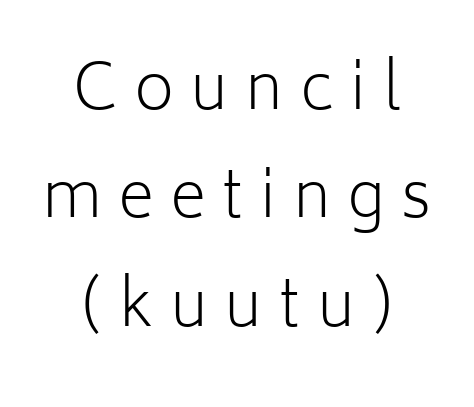
Q: Is the text bold? A: No.
Q: Is the text italic (slanted)? A: No, it is upright.
Q: Is the typeface a serif or a sans-serif typeface? A: Sans-serif.
Q: Is the text underlined? A: No.
Q: How is the paragraph aligned? A: Centered.
Q: Is the spacing between letters normal or unusually wide? A: Unusually wide.
Q: Width (condensed, normal, or wide)? A: Normal.
Q: Stroke contrast? A: Low.
Q: x-height? A: Medium.
Q: Monospaced? A: No.
